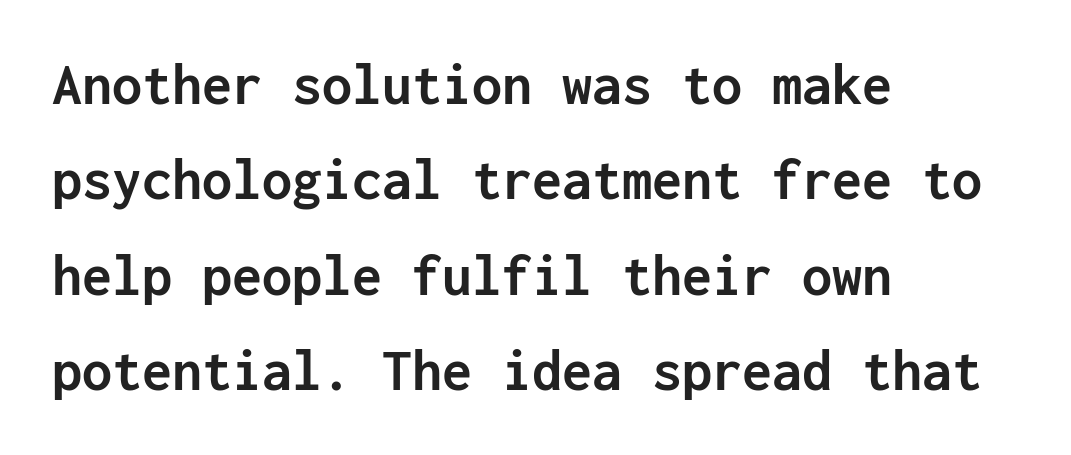
Posture: straight, roman, zero tilt. Letter spacing: default. Caption: multi-line text, flush left, ragged right. The passage shown is typed in a monospace face where columns stay perfectly aligned.
